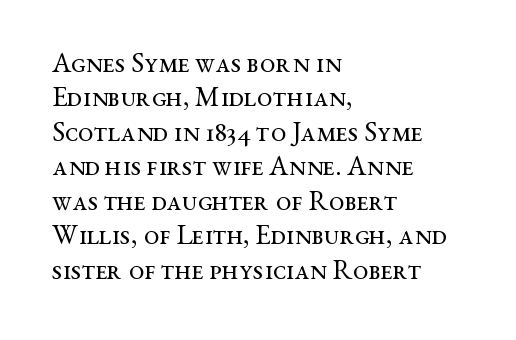
The gap between lines stays unmarked. Note the varied advance widths — an 'i' is clearly narrower than an 'm'. Between one letter and the next there's only the usual sliver of space. This reads as an unemphasized weight, regular at the heaviest. The characters display serif detailing at their extremities.
